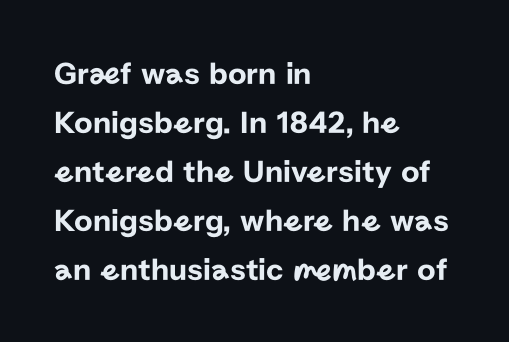
The image shows 32 px sans-serif type, upright; set left-aligned, normal line spacing (1.53x), normal letter spacing, not underlined; low stroke contrast and a medium x-height.
